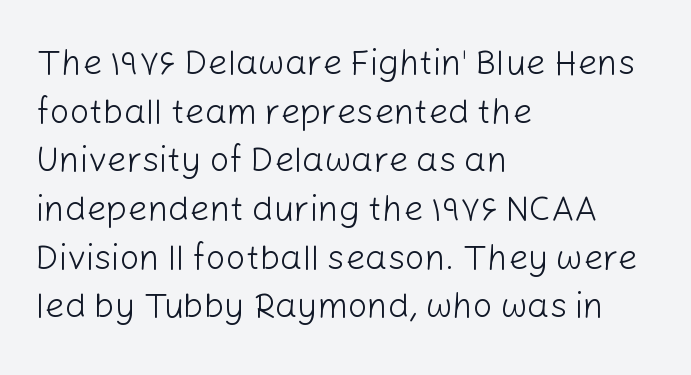
{"serif": "no", "italic": "no", "bold": "no", "weight": "light", "width": "normal", "stroke_contrast": "low", "x_height": "medium", "monospaced": "no", "underline": "no", "align": "left", "line_spacing": "normal", "line_spacing_ratio": 1.39, "letter_spacing": "normal", "letter_spacing_em": 0.0, "glyph_px": 35}
